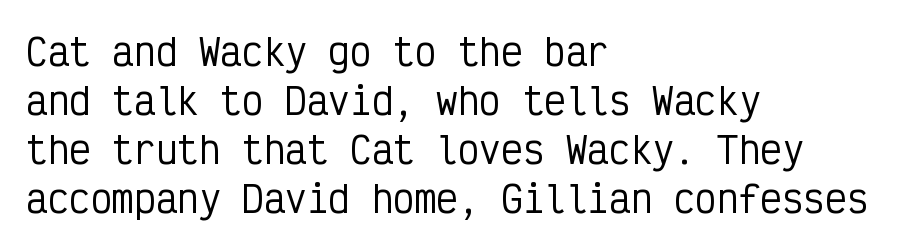
The image shows 36 px condensed sans-serif type, upright, monospaced; set left-aligned, normal line spacing (1.36x), normal letter spacing, not underlined; low stroke contrast and a medium x-height.
